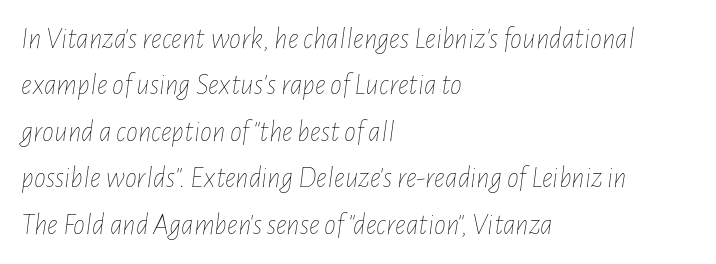
Q: Is the text bold? A: No.
Q: Is the text italic (slanted)? A: Yes, it leans right by about 7 degrees.
Q: Is the text underlined? A: No.
Q: How is the paragraph aligned? A: Left-aligned.
Q: Is the spacing between letters normal or unusually wide? A: Normal.
Q: Is the spacing between lines tight, normal or loose? A: Normal.
Q: Width (condensed, normal, or wide)? A: Condensed.
Q: Stroke contrast? A: Low.
Q: x-height? A: Medium.
Q: Monospaced? A: No.
